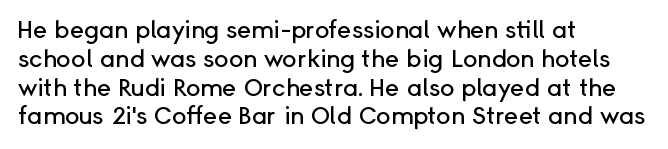
{"italic": "no", "underline": "no", "align": "left", "line_spacing_ratio": 1.2, "letter_spacing": "normal", "letter_spacing_em": 0.0, "glyph_px": 24}
